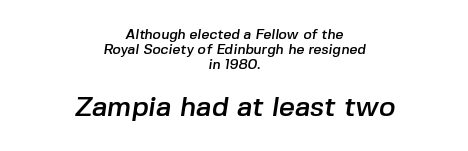
The image shows 28 px sans-serif type; set centered, tight line spacing (1.07x), normal letter spacing, not underlined; the second (bottom) block is 2.0x larger; low stroke contrast and a medium x-height.
